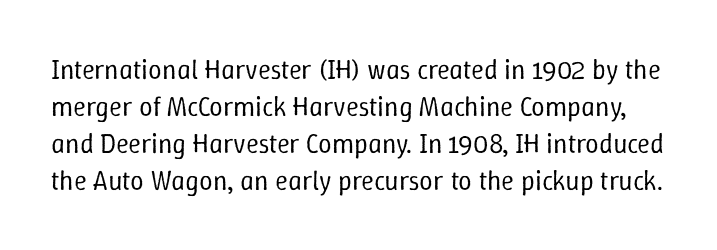
The image shows 27 px text type, upright; set normal line spacing (1.37x), normal letter spacing, not underlined.
